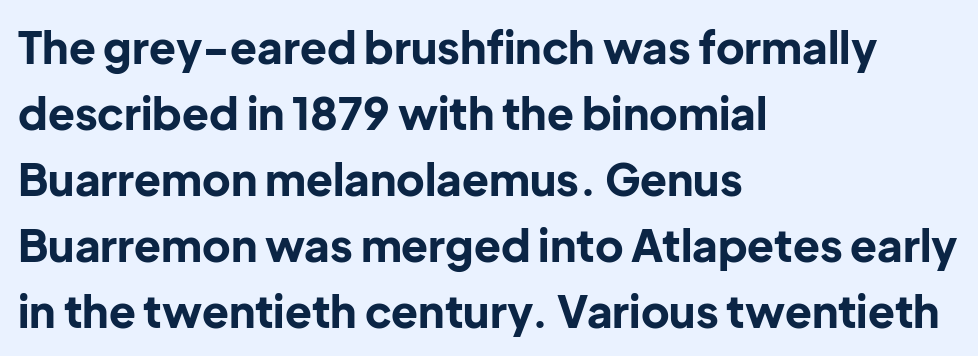
Q: Is the text bold? A: Yes.
Q: Is the text italic (slanted)? A: No, it is upright.
Q: Is the typeface a serif or a sans-serif typeface? A: Sans-serif.
Q: Is the text underlined? A: No.
Q: How is the paragraph aligned? A: Left-aligned.
Q: Is the spacing between letters normal or unusually wide? A: Normal.
Q: Is the spacing between lines tight, normal or loose? A: Normal.
Q: Width (condensed, normal, or wide)? A: Normal.
Q: Stroke contrast? A: Low.
Q: x-height? A: Medium.
Q: Monospaced? A: No.
